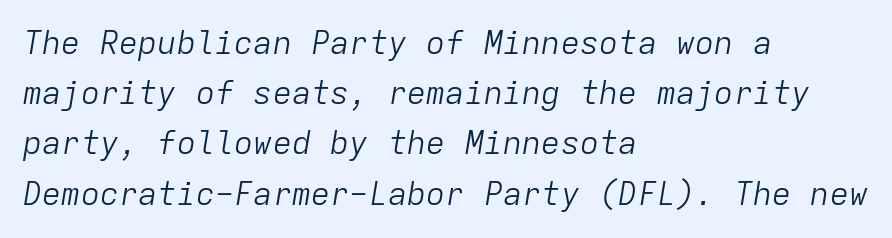
The image shows 32 px light type, italic (leaning right), monospaced; set left-aligned, normal line spacing (1.57x), normal letter spacing, not underlined; low stroke contrast and a medium x-height.
